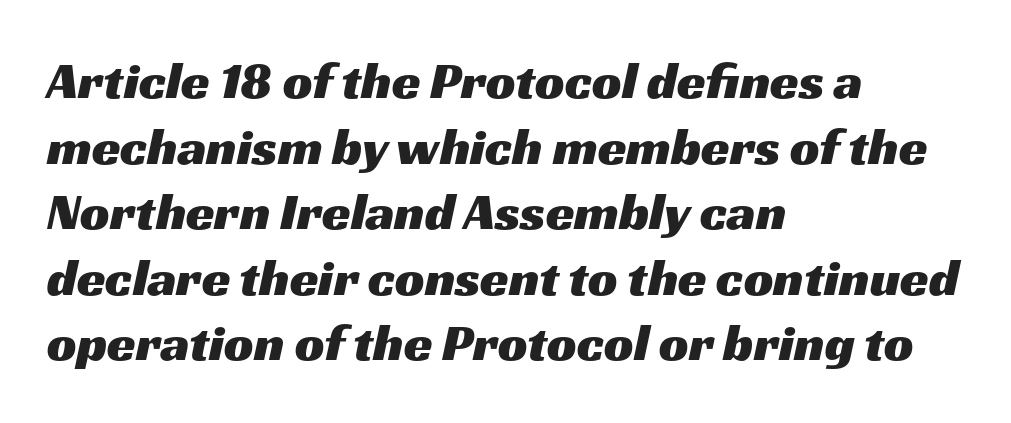
Q: Is the typeface a serif or a sans-serif typeface? A: Sans-serif.
Q: Is the text underlined? A: No.
Q: How is the paragraph aligned? A: Left-aligned.
Q: Is the spacing between letters normal or unusually wide? A: Normal.
Q: Is the spacing between lines tight, normal or loose? A: Normal.
Q: Width (condensed, normal, or wide)? A: Wide.
Q: Stroke contrast? A: Medium.
Q: x-height? A: Medium.
Q: Monospaced? A: No.
